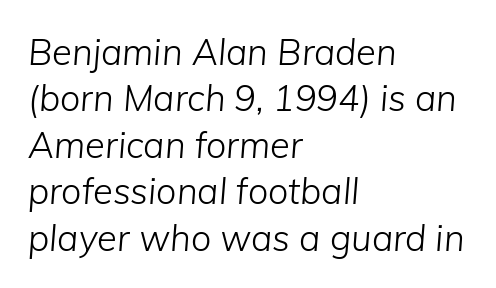
{"italic": "yes", "lean": "right", "slant_degrees": 5, "bold": "no", "weight": "light", "width": "normal", "stroke_contrast": "low", "x_height": "medium", "monospaced": "no", "underline": "no", "align": "left", "line_spacing": "normal", "line_spacing_ratio": 1.29, "letter_spacing": "normal", "letter_spacing_em": 0.0, "glyph_px": 36}
